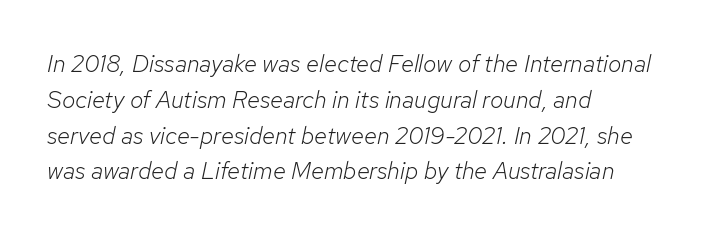
Ink coverage per letter is moderate at most. The rows are spaced the way most documents space them. Bare-footed words on every line. The letterforms sit shoulder to shoulder at normal distance. Line starts are locked; line ends wander. Posture: slanted.
